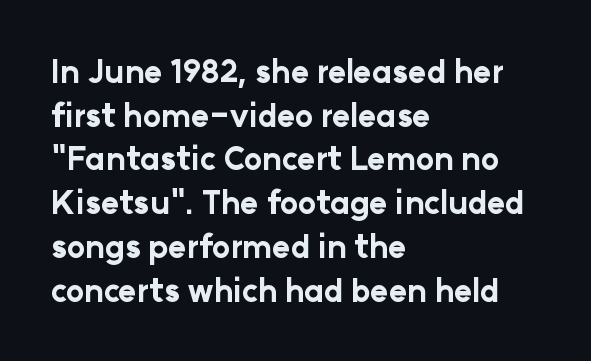
The image shows 31 px bold sans-serif type, upright; set left-aligned, normal line spacing (1.41x), normal letter spacing, not underlined; low stroke contrast and a medium x-height.
